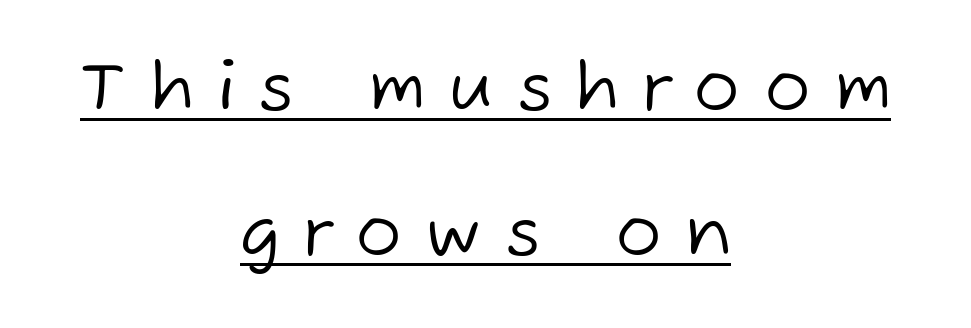
The image shows 67 px regular-weight sans-serif type; set centered, loose line spacing (2.16x), unusually wide letter spacing (+0.37 em), underlined; low stroke contrast and a medium x-height.
